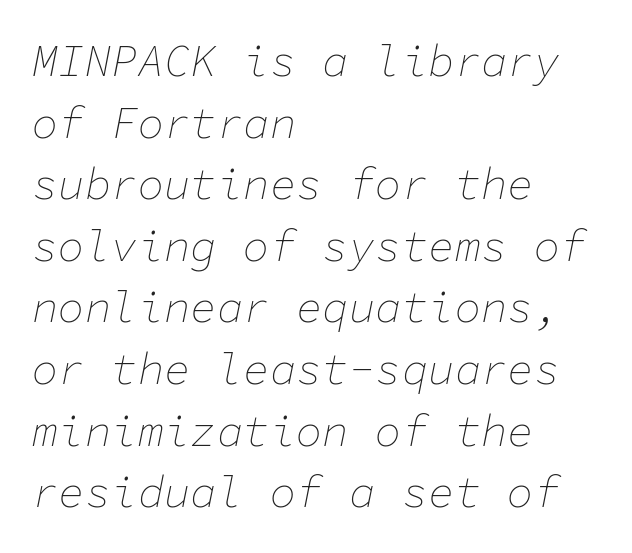
The typesetting does not lean heavy: it is not bold. Successive baselines arrive at the customary interval. This sample uses plain, unmodified letter spacing. Would a proofreader flag this as italicized? Yes.
